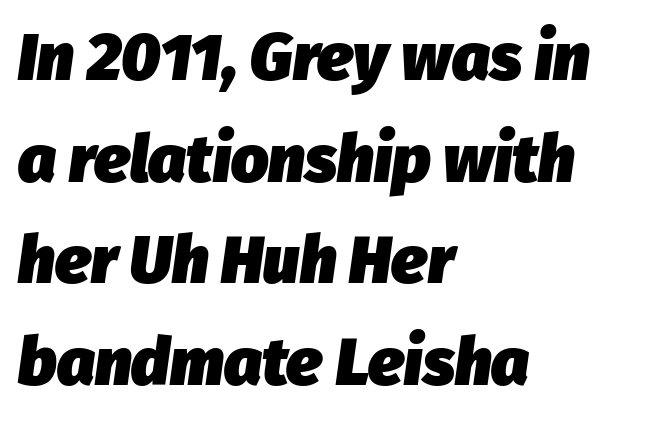
Q: Is the text bold? A: Yes.
Q: Is the text italic (slanted)? A: Yes, it leans right by about 8 degrees.
Q: Is the text underlined? A: No.
Q: How is the paragraph aligned? A: Left-aligned.
Q: Is the spacing between letters normal or unusually wide? A: Normal.
Q: Is the spacing between lines tight, normal or loose? A: Normal.
Q: Width (condensed, normal, or wide)? A: Normal.
Q: Stroke contrast? A: Low.
Q: x-height? A: Medium.
Q: Monospaced? A: No.
